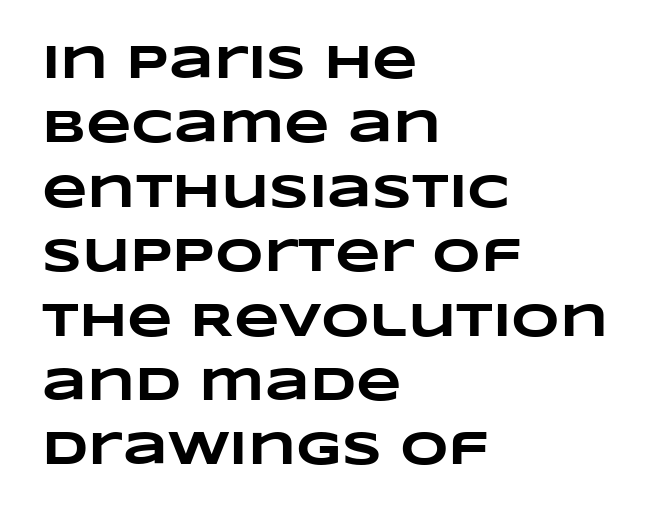
Q: Is the text bold? A: Yes.
Q: Is the text underlined? A: No.
Q: How is the paragraph aligned? A: Left-aligned.
Q: Is the spacing between letters normal or unusually wide? A: Normal.
Q: Is the spacing between lines tight, normal or loose? A: Normal.
Q: Width (condensed, normal, or wide)? A: Wide.
Q: Stroke contrast? A: Low.
Q: x-height? A: Large.
Q: Monospaced? A: No.
